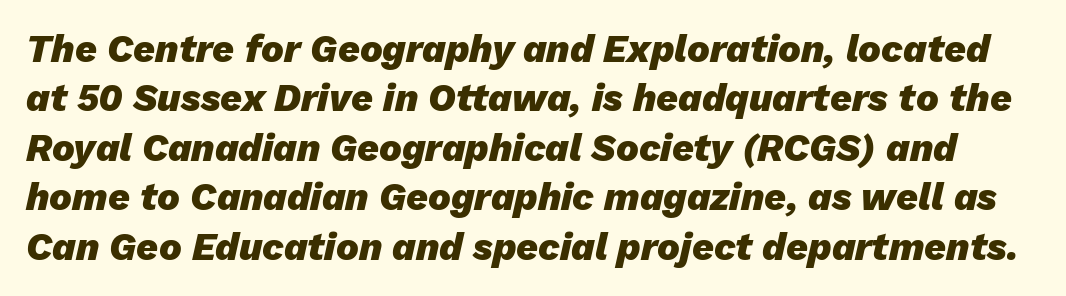
These lines are rendered in a variable-pitch font. Notice how descenders clear the ascenders below comfortably — that's standard leading. The area under the type is left untouched. You can tell it's italic because the verticals aren't actually vertical.
